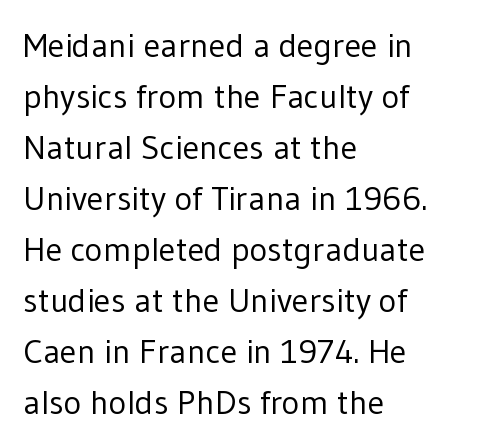
Grotesque or geometric, the face here clearly has no serifs. This is the regular roman posture of the typeface. The face used here is proportionally spaced, like ordinary book or web type. Inter-character spacing is left at the font's built-in metrics. Underlining? Definitely not there.
